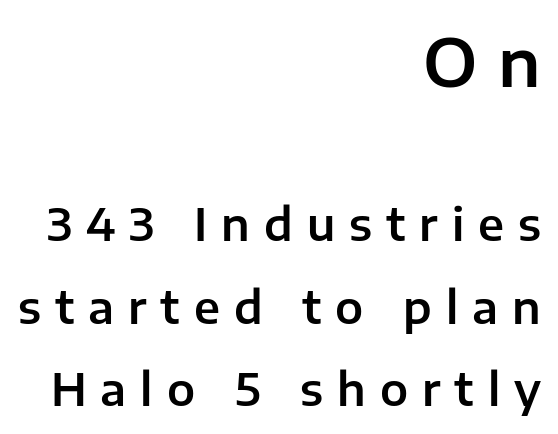
{"serif": "no", "italic": "no", "width": "normal", "stroke_contrast": "low", "x_height": "medium", "monospaced": "no", "underline": "no", "align": "right", "line_spacing_ratio": 1.84, "letter_spacing": "wide", "letter_spacing_em": 0.31, "larger_block": "first", "size_ratio": 1.49, "glyph_px": 67}
